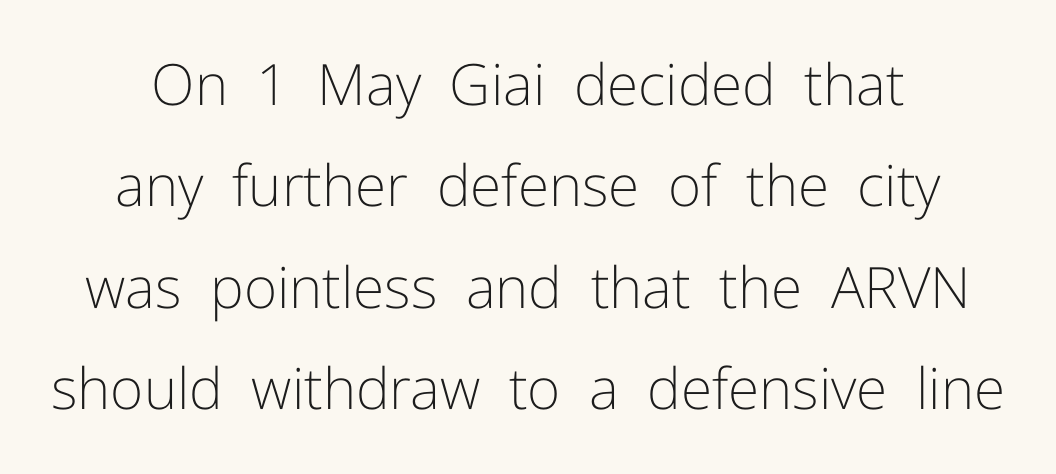
Q: Is the text bold? A: No.
Q: Is the text italic (slanted)? A: No, it is upright.
Q: Is the typeface a serif or a sans-serif typeface? A: Sans-serif.
Q: Is the text underlined? A: No.
Q: Is the spacing between letters normal or unusually wide? A: Normal.
Q: Width (condensed, normal, or wide)? A: Normal.
Q: Stroke contrast? A: Low.
Q: x-height? A: Medium.
Q: Monospaced? A: No.
